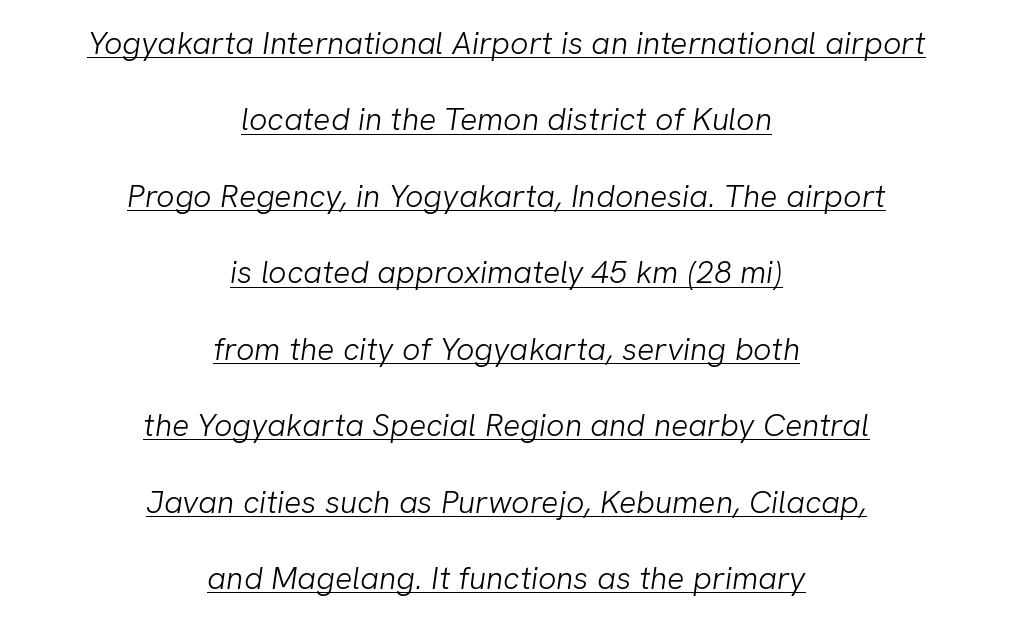
Regarding leading, the lines here are spaced well apart. Counters stay open thanks to moderate or lighter strokes. Centered paragraph, ragged on both sides. This sample has the flowing, uneven cadence of proportional lettering.
